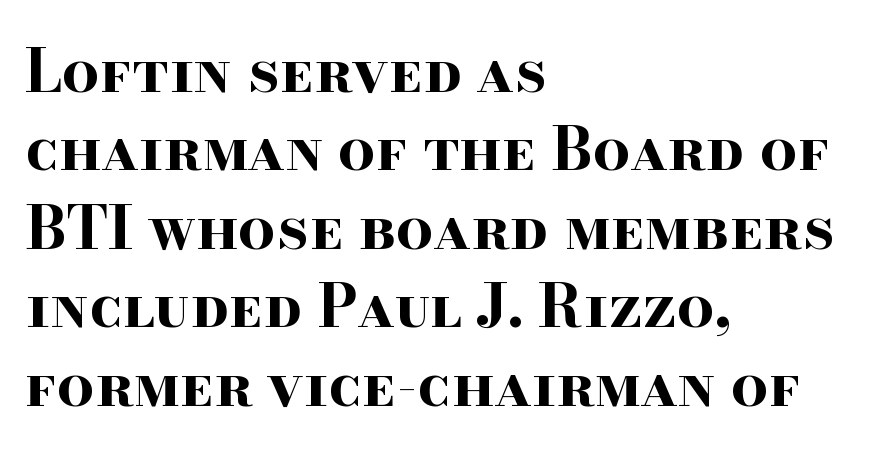
Upright lettering throughout. What weight is shown? A full bold with thick strokes. Leading: standard. No extra tracking has been applied to these lines.
